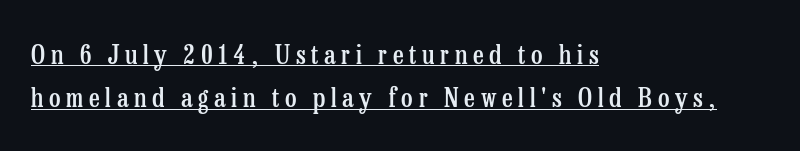
The image shows 26 px text type, upright; set left-aligned, normal line spacing (1.67x), unusually wide letter spacing (+0.22 em), underlined.
